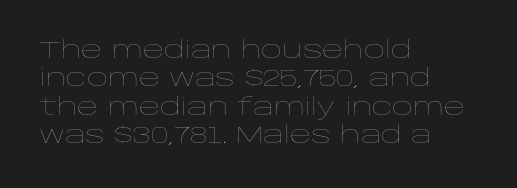
Q: Is the text bold? A: No.
Q: Is the text italic (slanted)? A: No, it is upright.
Q: Is the text underlined? A: No.
Q: How is the paragraph aligned? A: Left-aligned.
Q: Is the spacing between letters normal or unusually wide? A: Normal.
